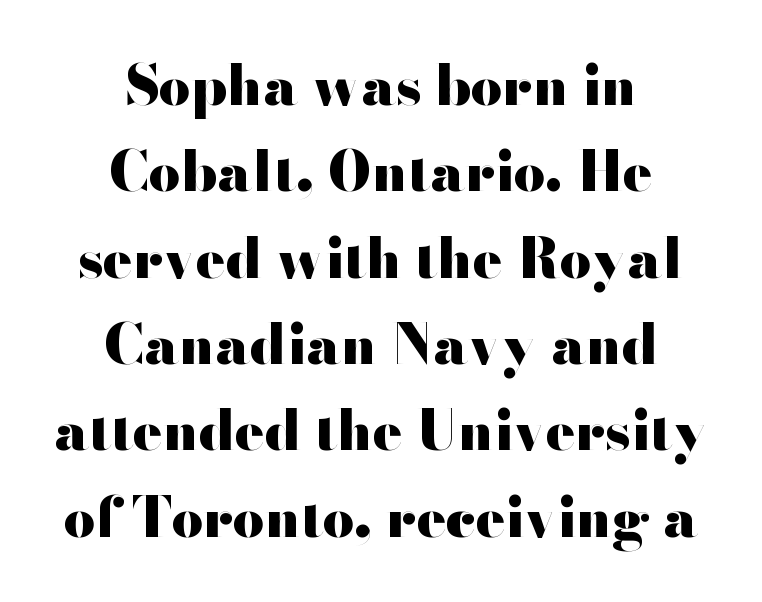
Q: Is the text bold? A: Yes.
Q: Is the text italic (slanted)? A: No, it is upright.
Q: Is the typeface a serif or a sans-serif typeface? A: Sans-serif.
Q: Is the text underlined? A: No.
Q: How is the paragraph aligned? A: Centered.
Q: Is the spacing between letters normal or unusually wide? A: Normal.
Q: Is the spacing between lines tight, normal or loose? A: Normal.
Q: Width (condensed, normal, or wide)? A: Wide.
Q: Stroke contrast? A: High.
Q: x-height? A: Small.
Q: Monospaced? A: No.
